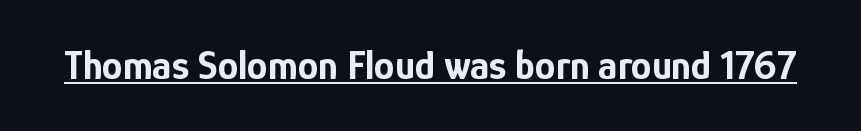
The gaps between neighbouring characters are ordinary and unremarkable. The font's upright variant was chosen for this text. Is there an underline? Yes — a line sits under the letters. A sans-serif font was chosen for this passage.
